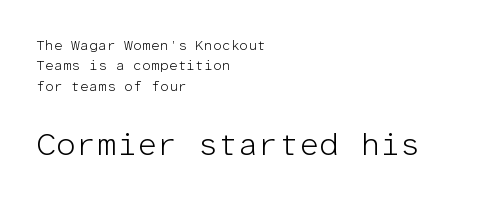
Here the designer chose a console-style face with uniform glyph widths. In terms of letterspacing, this is plain default setting. The font is comparable to plain body text, perhaps lighter. Summary of vertical rhythm: regular, with standard interline spacing. The text block is weighted toward the left margin, trailing off unevenly rightward. Only glyphs here, with clear space below each row.
